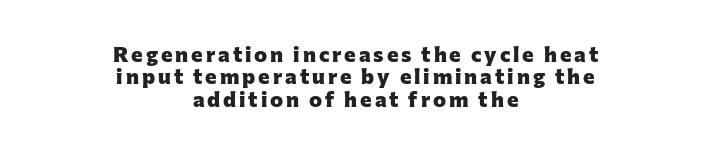
The image shows 22 px bold type, upright; set centered, tight line spacing (1.02x), not underlined.
